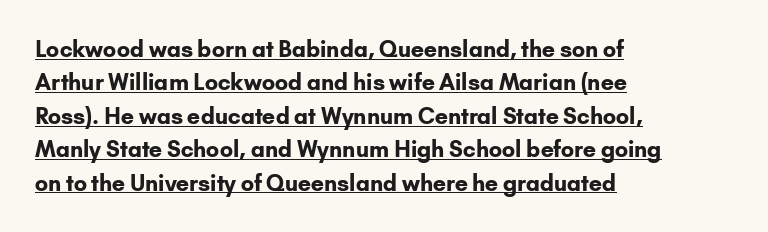
{"italic": "no", "bold": "yes", "underline": "yes", "align": "left", "line_spacing": "normal", "line_spacing_ratio": 1.52, "letter_spacing": "normal", "letter_spacing_em": 0.0, "glyph_px": 22}
